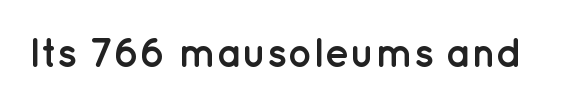
The image shows 41 px semibold sans-serif type, upright; set normal letter spacing, not underlined; low stroke contrast and a medium x-height.
